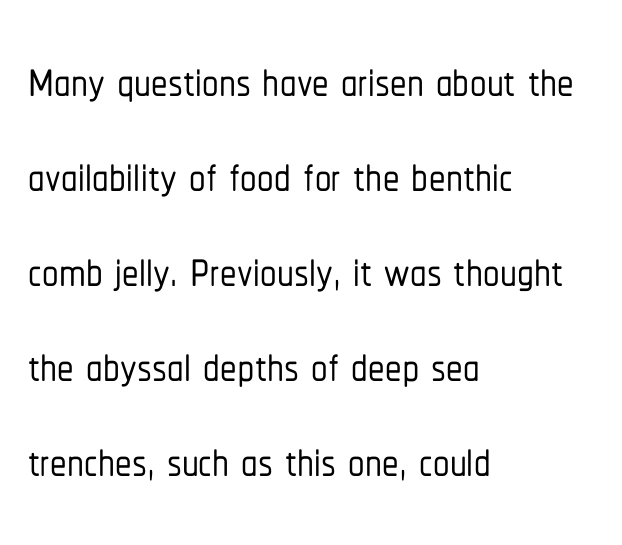
{"serif": "no", "italic": "no", "width": "condensed", "stroke_contrast": "low", "x_height": "medium", "monospaced": "no", "underline": "no", "align": "left", "line_spacing": "normal", "line_spacing_ratio": 1.44, "letter_spacing": "normal", "letter_spacing_em": 0.0, "glyph_px": 66}
